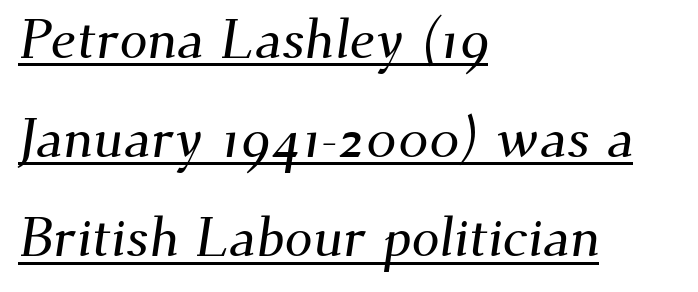
The image shows 56 px serif type; set left-aligned, line spacing 1.77x, normal letter spacing, underlined; medium stroke contrast and a small x-height.
